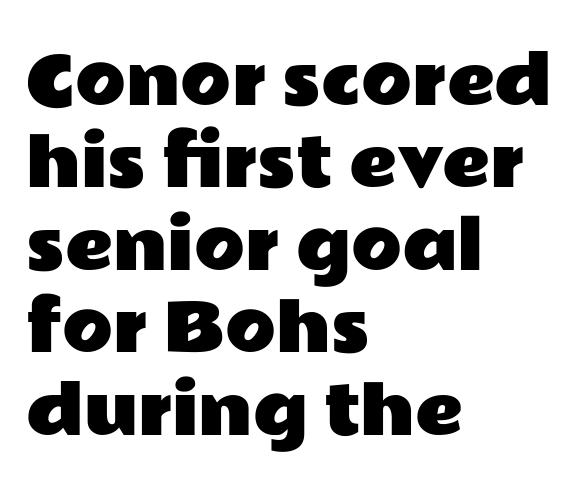
{"serif": "no", "italic": "no", "width": "wide", "stroke_contrast": "low", "x_height": "medium", "monospaced": "no", "underline": "no", "align": "left", "line_spacing": "normal", "line_spacing_ratio": 1.25, "letter_spacing": "normal", "letter_spacing_em": 0.0, "glyph_px": 66}
